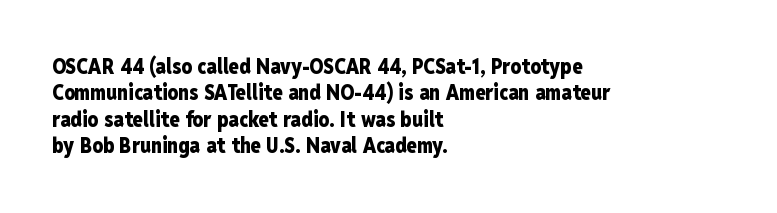
The image shows 21 px bold type, upright; set left-aligned, normal line spacing (1.26x), normal letter spacing, not underlined.
